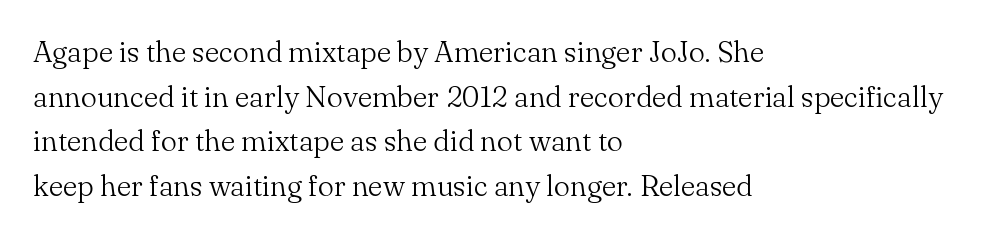
Q: Is the text bold? A: No.
Q: Is the text italic (slanted)? A: No, it is upright.
Q: Is the typeface a serif or a sans-serif typeface? A: Serif.
Q: Is the text underlined? A: No.
Q: How is the paragraph aligned? A: Left-aligned.
Q: Is the spacing between letters normal or unusually wide? A: Normal.
Q: Is the spacing between lines tight, normal or loose? A: Normal.
Q: Width (condensed, normal, or wide)? A: Normal.
Q: Stroke contrast? A: Medium.
Q: x-height? A: Small.
Q: Monospaced? A: No.
